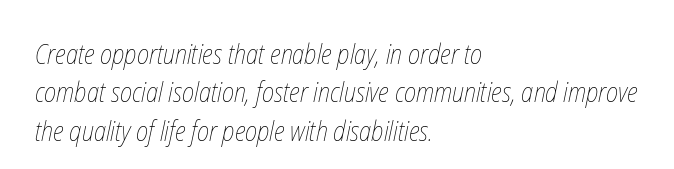
Typeset ragged right — the left edge is the straight one. Clear beneath every line of the passage. Vertically, the passage feels balanced, rows spaced as you'd expect. Letter spacing: default. Bold? No — there's no thickening of the strokes.
